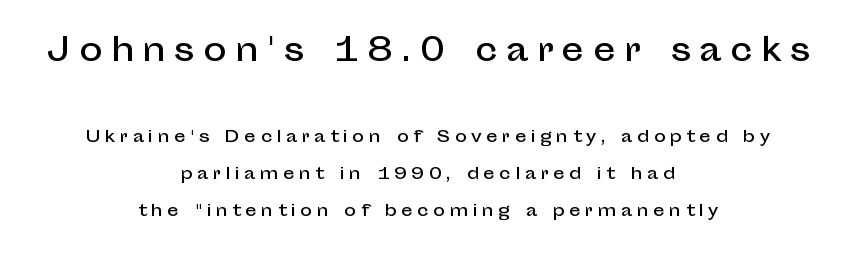
{"serif": "no", "italic": "no", "width": "normal", "stroke_contrast": "low", "x_height": "medium", "monospaced": "no", "underline": "no", "align": "center", "line_spacing": "loose", "line_spacing_ratio": 2.32, "letter_spacing": "wide", "letter_spacing_em": 0.28, "larger_block": "first", "size_ratio": 1.94, "glyph_px": 31}
